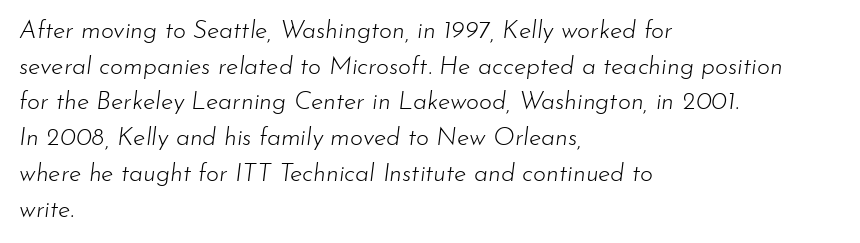
{"italic": "yes", "lean": "right", "slant_degrees": 7, "bold": "no", "underline": "no", "align": "left", "line_spacing": "normal", "line_spacing_ratio": 1.43, "letter_spacing": "normal", "letter_spacing_em": 0.0, "glyph_px": 25}
